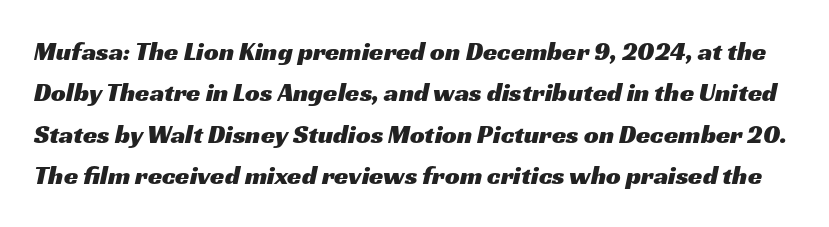
Q: Is the text underlined? A: No.
Q: Is the spacing between letters normal or unusually wide? A: Normal.
Q: Is the spacing between lines tight, normal or loose? A: Normal.
